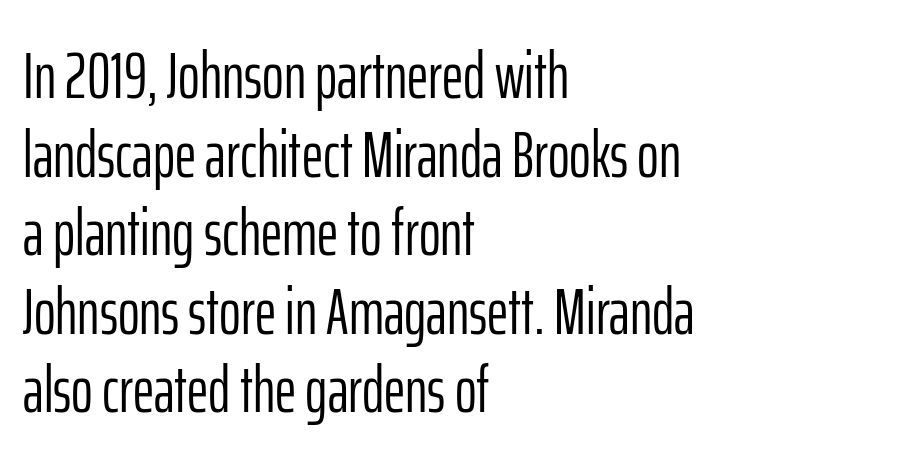
{"serif": "no", "italic": "no", "bold": "no", "weight": "light", "width": "condensed", "stroke_contrast": "low", "x_height": "medium", "monospaced": "no", "underline": "no", "align": "left", "line_spacing_ratio": 1.19, "letter_spacing": "normal", "letter_spacing_em": 0.0, "glyph_px": 66}
